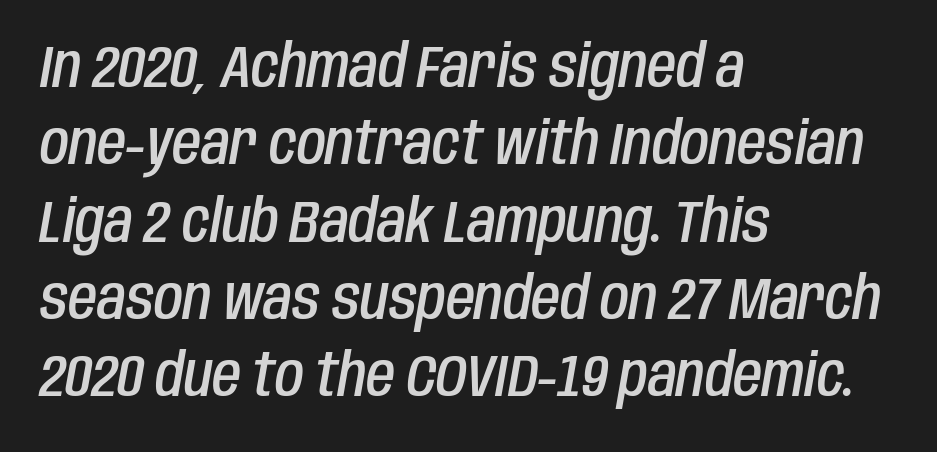
Every character sits at an angle, as italics do. This sample keeps an unexceptional amount of space between lines. This sample has the flowing, uneven cadence of proportional lettering. Words appear dense and cohesive because spacing is normal. The rendering uses a semibold face; strokes are thickened but not to full bold. Which margin do the lines hug? The left one — the right edge is uneven.
